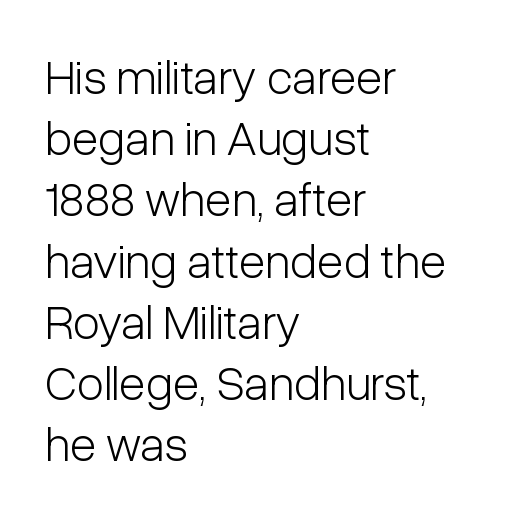
Q: Is the text bold? A: No.
Q: Is the text italic (slanted)? A: No, it is upright.
Q: Is the typeface a serif or a sans-serif typeface? A: Sans-serif.
Q: Is the text underlined? A: No.
Q: How is the paragraph aligned? A: Left-aligned.
Q: Is the spacing between letters normal or unusually wide? A: Normal.
Q: Is the spacing between lines tight, normal or loose? A: Normal.
Q: Width (condensed, normal, or wide)? A: Condensed.
Q: Stroke contrast? A: Low.
Q: x-height? A: Medium.
Q: Monospaced? A: No.
